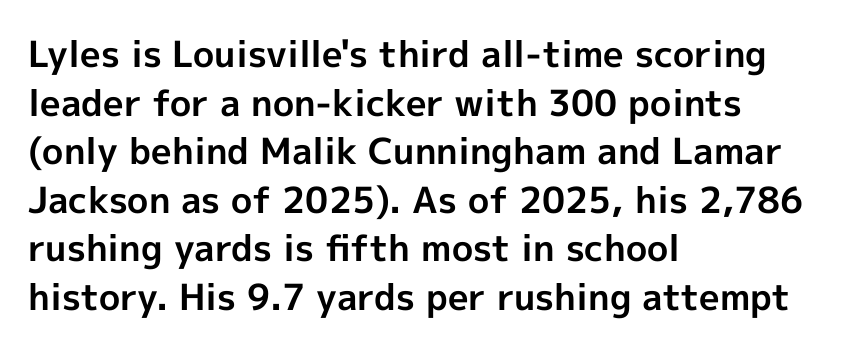
{"serif": "no", "italic": "no", "bold": "yes", "weight": "bold", "width": "normal", "x_height": "medium", "monospaced": "no", "underline": "no", "align": "left", "line_spacing": "normal", "line_spacing_ratio": 1.35, "letter_spacing": "normal", "letter_spacing_em": 0.0, "glyph_px": 36}
